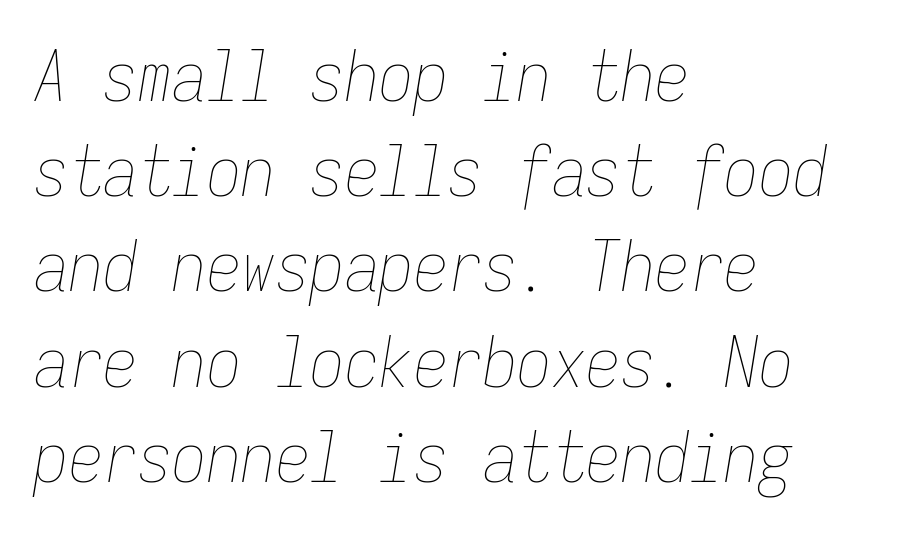
Yep, that's italic — everything's leaning. Words float on clear page, feet unadorned. One-word summary of the alignment: left. A typesetter would call this zero additional tracking. The rendering uses a moderate line-height, typical for paragraphs. The letters march in equal steps, a hallmark of fixed-pitch type.
